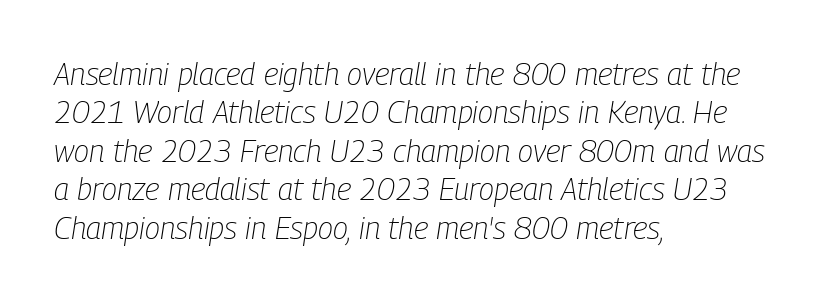
Q: Is the text bold? A: No.
Q: Is the text italic (slanted)? A: Yes, it leans right by about 9 degrees.
Q: Is the text underlined? A: No.
Q: How is the paragraph aligned? A: Left-aligned.
Q: Is the spacing between letters normal or unusually wide? A: Normal.
Q: Width (condensed, normal, or wide)? A: Condensed.
Q: Stroke contrast? A: Low.
Q: x-height? A: Medium.
Q: Monospaced? A: No.
